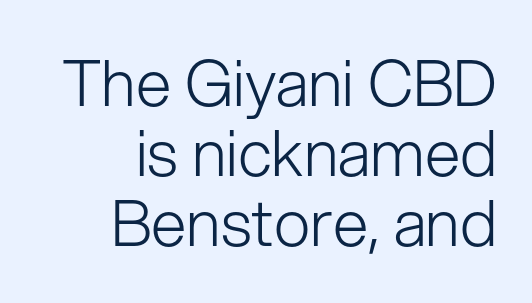
The image shows 64 px light sans-serif type, upright; set right-aligned, tight line spacing (1.09x), normal letter spacing, not underlined; low stroke contrast and a medium x-height.
